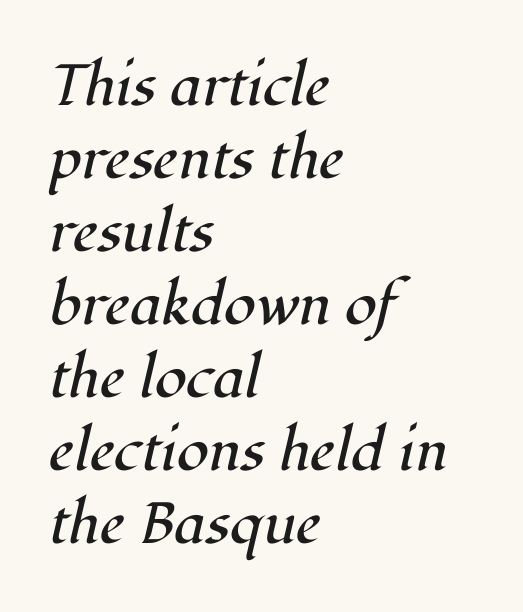
The image shows 58 px regular-weight serif type, italic (leaning right); set left-aligned, normal line spacing (1.26x), normal letter spacing, not underlined; high stroke contrast and a medium x-height.
